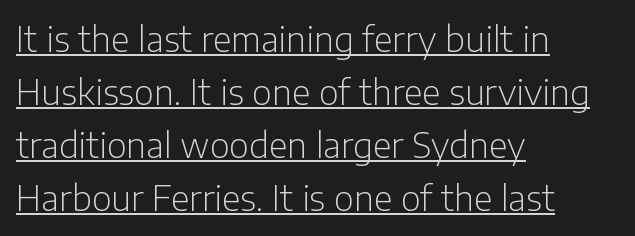
The image shows 34 px light sans-serif type, upright; set left-aligned, normal line spacing (1.56x), normal letter spacing, underlined; low stroke contrast and a medium x-height.
